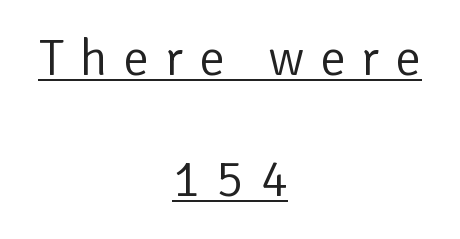
{"serif": "no", "italic": "no", "bold": "no", "weight": "light", "width": "normal", "stroke_contrast": "low", "x_height": "medium", "monospaced": "no", "underline": "yes", "align": "center", "line_spacing": "loose", "line_spacing_ratio": 2.33, "letter_spacing": "wide", "letter_spacing_em": 0.3, "glyph_px": 52}
